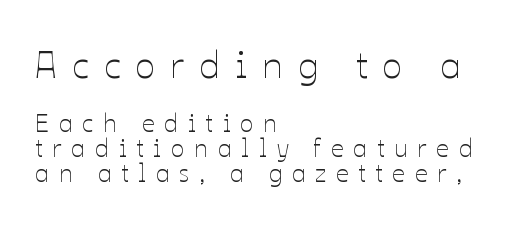
Q: Is the text bold? A: No.
Q: Is the text italic (slanted)? A: No, it is upright.
Q: Is the text underlined? A: No.
Q: How is the paragraph aligned? A: Left-aligned.
Q: Is the spacing between letters normal or unusually wide? A: Unusually wide.
Q: Is the spacing between lines tight, normal or loose? A: Tight.
Q: Which block of text is set in a larger size, the first (top) or the second (bottom)? A: The first (top) one.
Q: Width (condensed, normal, or wide)? A: Normal.
Q: Stroke contrast? A: Low.
Q: x-height? A: Medium.
Q: Monospaced? A: No.
